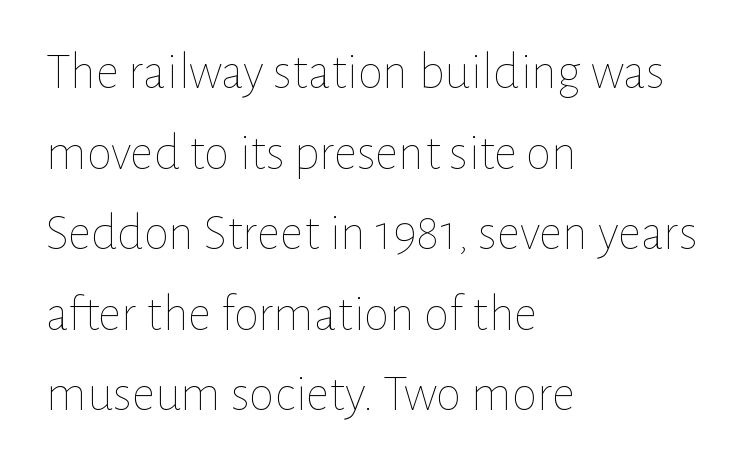
Q: Is the text bold? A: No.
Q: Is the text italic (slanted)? A: No, it is upright.
Q: Is the text underlined? A: No.
Q: How is the paragraph aligned? A: Left-aligned.
Q: Is the spacing between letters normal or unusually wide? A: Normal.
Q: Is the spacing between lines tight, normal or loose? A: Normal.
Q: Width (condensed, normal, or wide)? A: Normal.
Q: Stroke contrast? A: Low.
Q: x-height? A: Medium.
Q: Monospaced? A: No.
